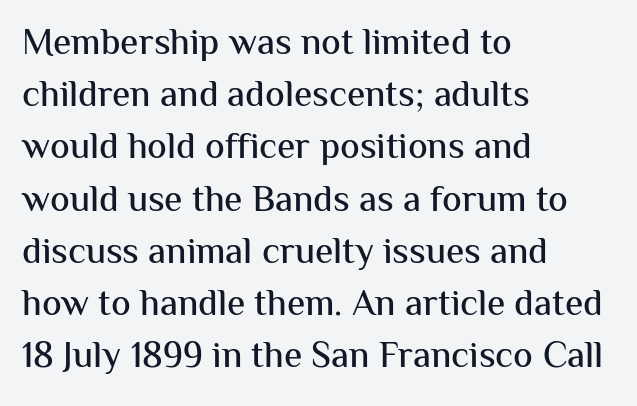
{"serif": "no", "italic": "no", "width": "normal", "stroke_contrast": "medium", "x_height": "medium", "monospaced": "no", "underline": "no", "align": "left", "line_spacing": "normal", "line_spacing_ratio": 1.41, "letter_spacing": "normal", "letter_spacing_em": 0.0, "glyph_px": 37}
